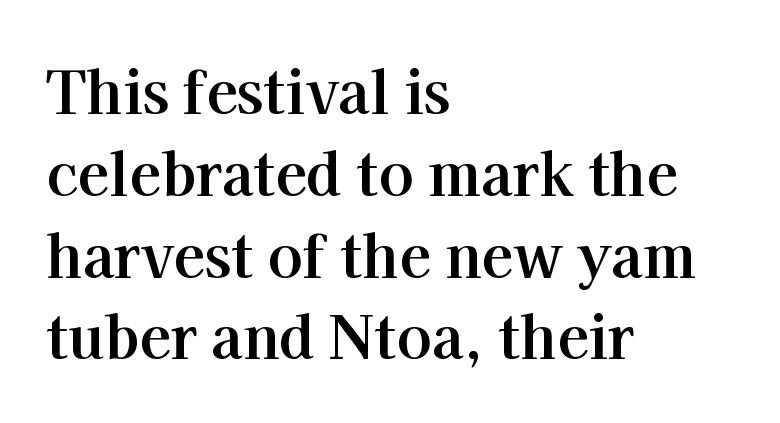
Q: Is the text bold? A: Yes.
Q: Is the text italic (slanted)? A: No, it is upright.
Q: Is the typeface a serif or a sans-serif typeface? A: Serif.
Q: Is the text underlined? A: No.
Q: How is the paragraph aligned? A: Left-aligned.
Q: Is the spacing between letters normal or unusually wide? A: Normal.
Q: Is the spacing between lines tight, normal or loose? A: Normal.
Q: Width (condensed, normal, or wide)? A: Normal.
Q: Stroke contrast? A: High.
Q: x-height? A: Medium.
Q: Monospaced? A: No.
